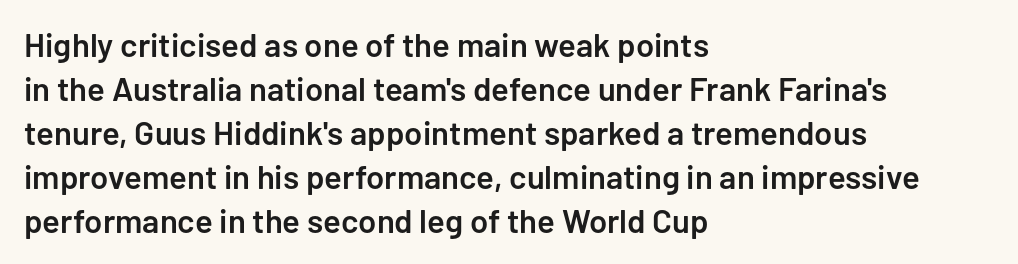
Q: Is the text bold? A: Semi-bold.
Q: Is the text italic (slanted)? A: No, it is upright.
Q: Is the typeface a serif or a sans-serif typeface? A: Sans-serif.
Q: Is the text underlined? A: No.
Q: How is the paragraph aligned? A: Left-aligned.
Q: Is the spacing between letters normal or unusually wide? A: Normal.
Q: Is the spacing between lines tight, normal or loose? A: Normal.
Q: Width (condensed, normal, or wide)? A: Normal.
Q: Stroke contrast? A: Low.
Q: x-height? A: Medium.
Q: Monospaced? A: No.
